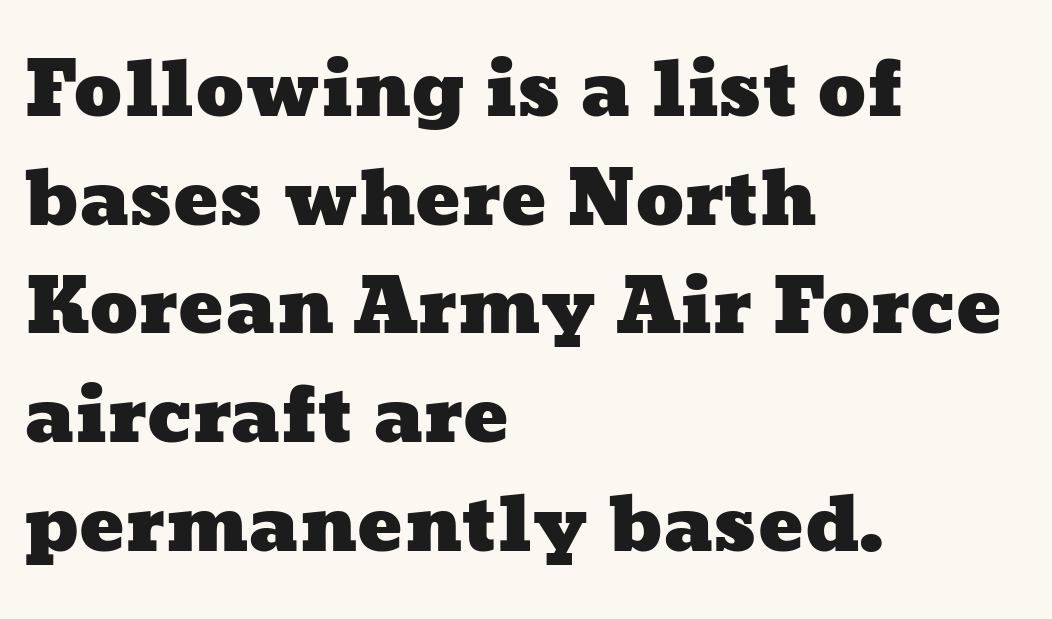
Each new line begins a customary step beneath the previous one. A clean baseline with only descenders dipping below it. In terms of letterspacing, this is plain default setting. Layout note: lines flush left. A typesetter would call this proportional, since set widths differ per character.
